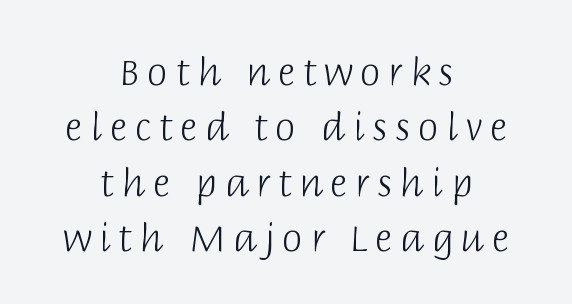
{"serif": "no", "italic": "no", "bold": "no", "weight": "light", "width": "normal", "stroke_contrast": "low", "x_height": "large", "monospaced": "no", "underline": "no", "align": "center", "line_spacing": "normal", "line_spacing_ratio": 1.5, "letter_spacing": "wide", "letter_spacing_em": 0.21, "glyph_px": 37}
